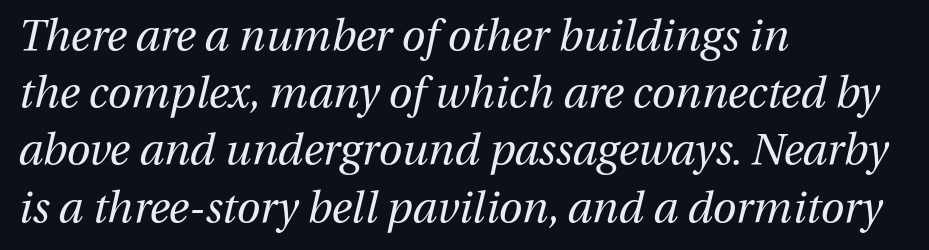
In terms of posture, this sample is oblique. Stroke thickness stays within the range of a standard reading face or lighter. Anything drawn beneath the words? Only blank space. Inter-character spacing is left at the font's built-in metrics.
